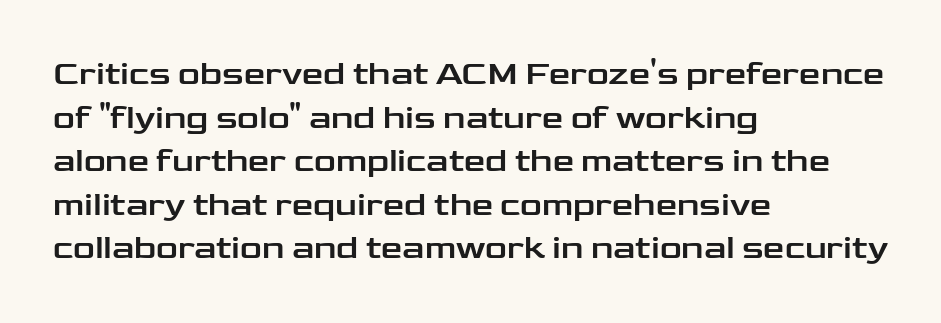
The image shows 34 px wide sans-serif type, upright; set left-aligned, normal line spacing (1.28x), normal letter spacing, not underlined; low stroke contrast and a medium x-height.
